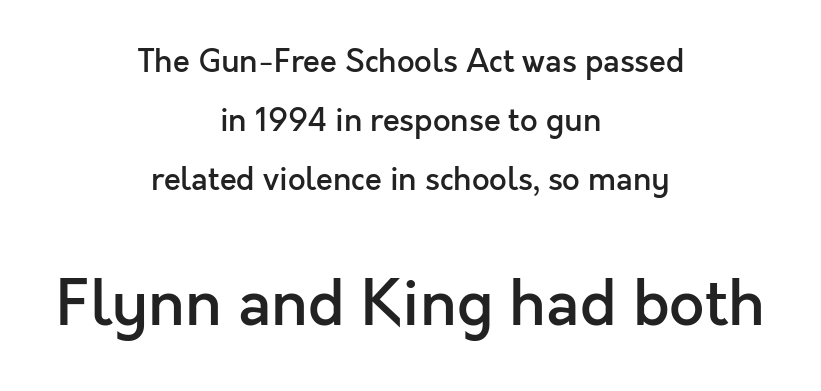
{"serif": "no", "italic": "no", "bold": "semi", "weight": "semibold", "width": "normal", "x_height": "medium", "monospaced": "no", "underline": "no", "align": "center", "line_spacing": "loose", "line_spacing_ratio": 1.9, "letter_spacing": "normal", "letter_spacing_em": 0.0, "larger_block": "second", "size_ratio": 2.0, "glyph_px": 62}
